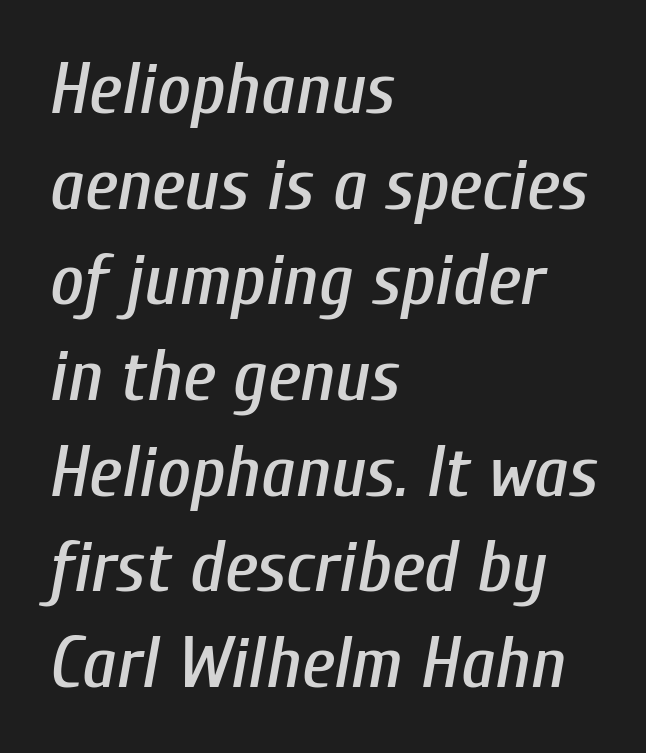
{"italic": "yes", "lean": "right", "slant_degrees": 10, "width": "condensed", "stroke_contrast": "low", "x_height": "medium", "monospaced": "no", "underline": "no", "align": "left", "line_spacing": "normal", "line_spacing_ratio": 1.31, "letter_spacing": "normal", "letter_spacing_em": 0.0, "glyph_px": 73}
